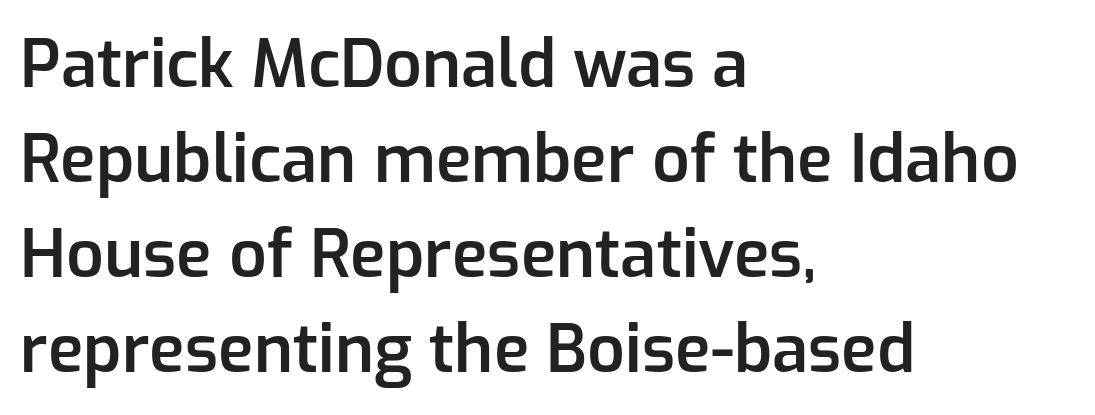
The face used here is proportionally spaced, like ordinary book or web type. Default kerning and tracking; the words read as compact shapes. Classification — sans serif. The passage shown stacks its lines at a standard gap. Where is the straight margin? On the left. Notice how the stems are strictly vertical — no italics here.
